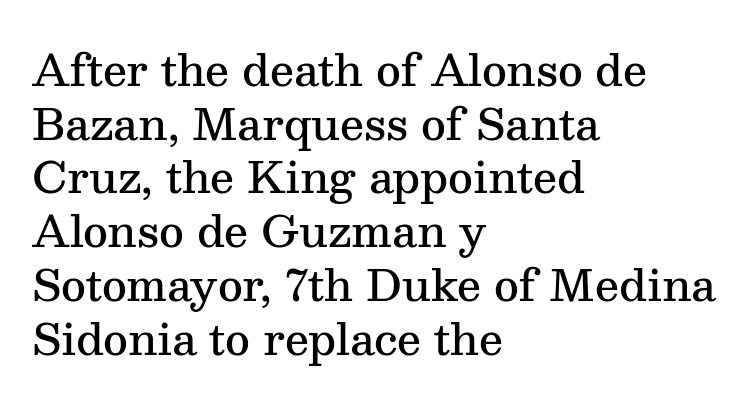
The image shows 43 px semibold serif type, upright; set left-aligned, normal line spacing (1.25x), normal letter spacing, not underlined; medium stroke contrast and a medium x-height.
